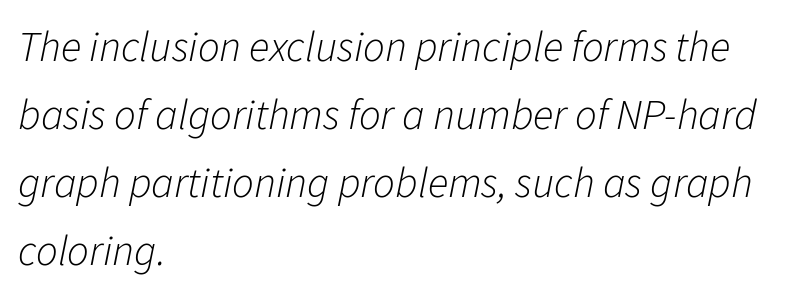
The image shows 43 px light type, italic (leaning right); set left-aligned, normal line spacing (1.58x), normal letter spacing, not underlined; low stroke contrast and a medium x-height.
